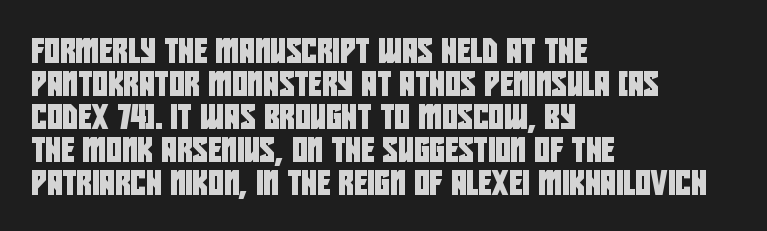
The image shows 24 px text type; set left-aligned, normal line spacing (1.38x), normal letter spacing, not underlined.
